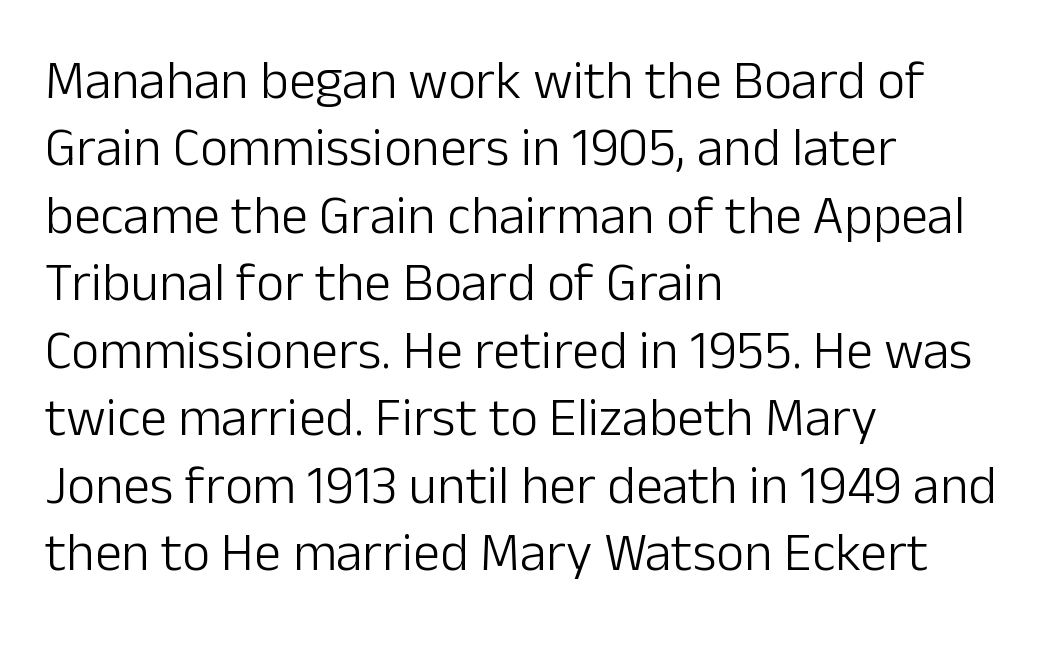
Each letter keeps its own natural width here, so spacing adapts to shape. Characters follow at the spacing the type designer built in. Summary of vertical rhythm: regular, with standard interline spacing. Only glyphs here, with clear space below each row.
